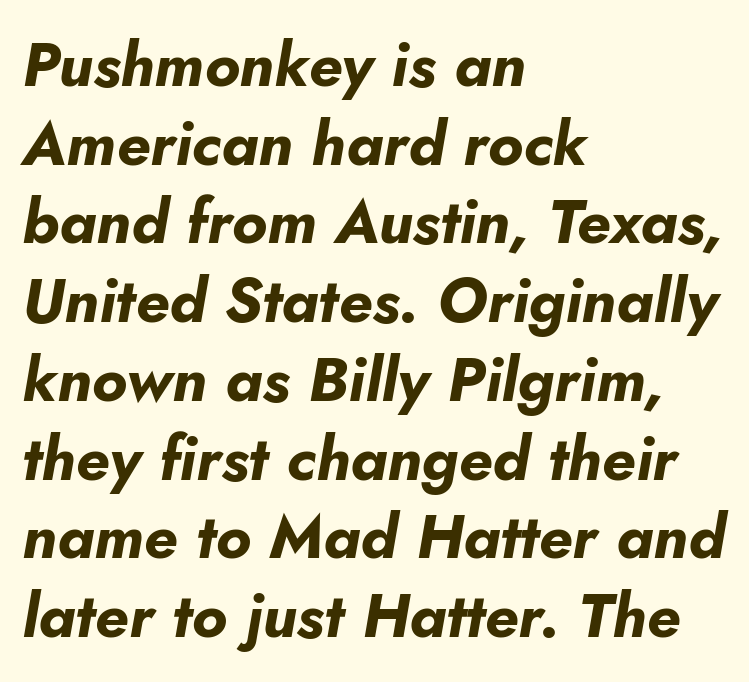
The image shows 62 px bold type, italic (leaning right); set left-aligned, normal line spacing (1.27x), normal letter spacing, not underlined; low stroke contrast and a small x-height.
